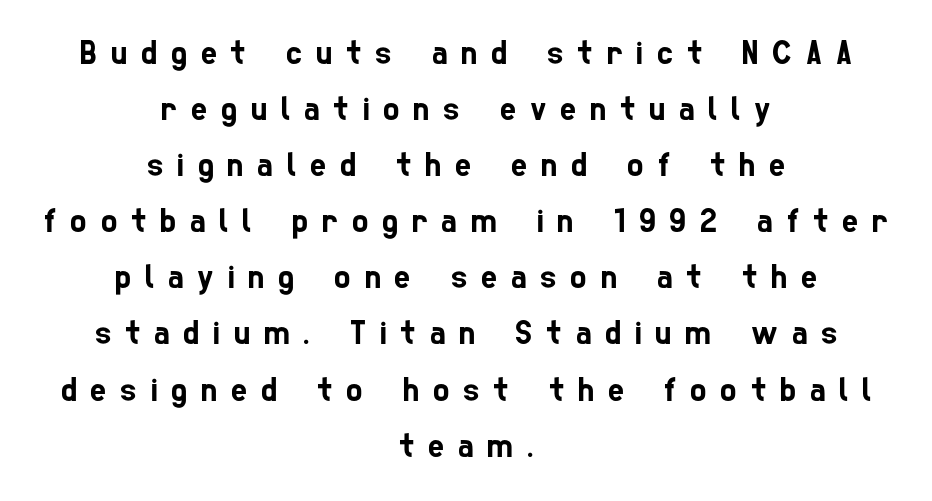
The image shows 34 px condensed sans-serif type; set centered, normal line spacing (1.65x), unusually wide letter spacing (+0.41 em), not underlined; low stroke contrast and a medium x-height.
